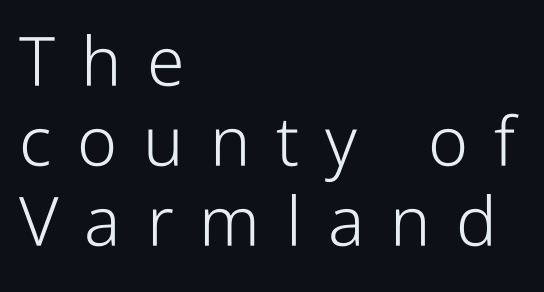
Q: Is the text bold? A: No.
Q: Is the text italic (slanted)? A: No, it is upright.
Q: Is the typeface a serif or a sans-serif typeface? A: Sans-serif.
Q: Is the text underlined? A: No.
Q: How is the paragraph aligned? A: Left-aligned.
Q: Is the spacing between letters normal or unusually wide? A: Unusually wide.
Q: Width (condensed, normal, or wide)? A: Condensed.
Q: Stroke contrast? A: Low.
Q: x-height? A: Medium.
Q: Monospaced? A: No.
